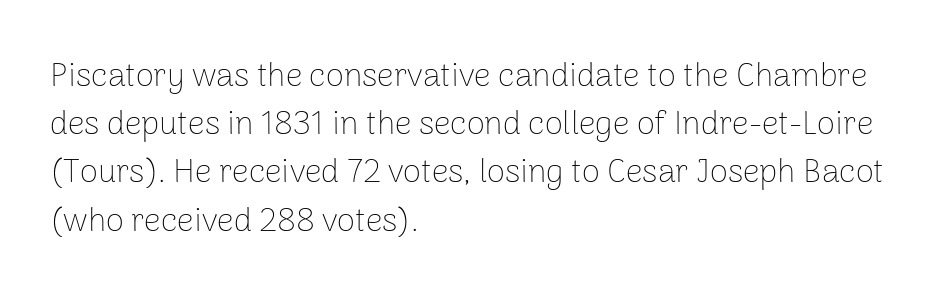
Q: Is the text bold? A: No.
Q: Is the text italic (slanted)? A: No, it is upright.
Q: Is the typeface a serif or a sans-serif typeface? A: Sans-serif.
Q: Is the text underlined? A: No.
Q: How is the paragraph aligned? A: Left-aligned.
Q: Is the spacing between letters normal or unusually wide? A: Normal.
Q: Is the spacing between lines tight, normal or loose? A: Normal.
Q: Width (condensed, normal, or wide)? A: Normal.
Q: Stroke contrast? A: Low.
Q: x-height? A: Medium.
Q: Monospaced? A: No.
